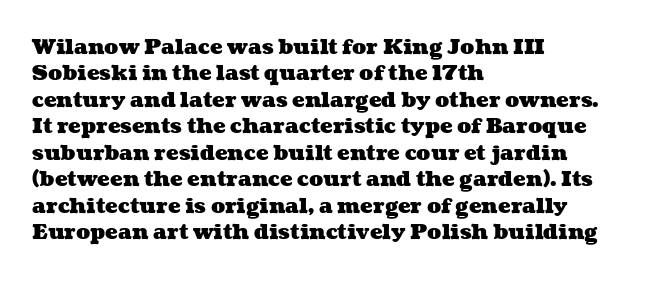
{"bold": "yes", "underline": "no", "align": "left", "line_spacing": "normal", "line_spacing_ratio": 1.26, "letter_spacing": "normal", "letter_spacing_em": 0.0, "glyph_px": 21}
